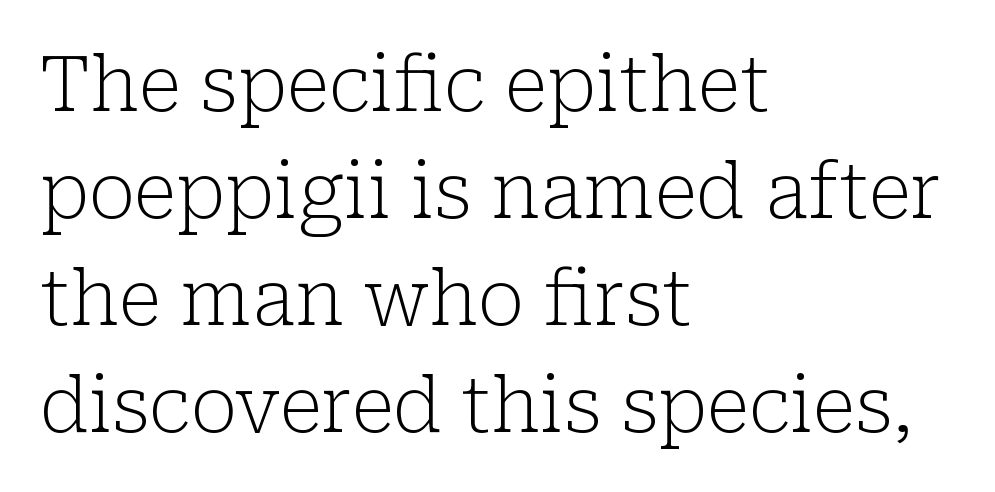
Type style note: has serifs. The rendering uses natural spacing where letterforms have individual widths. The face used here is rendered with its standard letterfit. The space beneath each line is pristine and unruled. Heaviness? Minimal to ordinary, like unemphasized prose. A student would call this left alignment; a typographer would say flush left, rag right.
